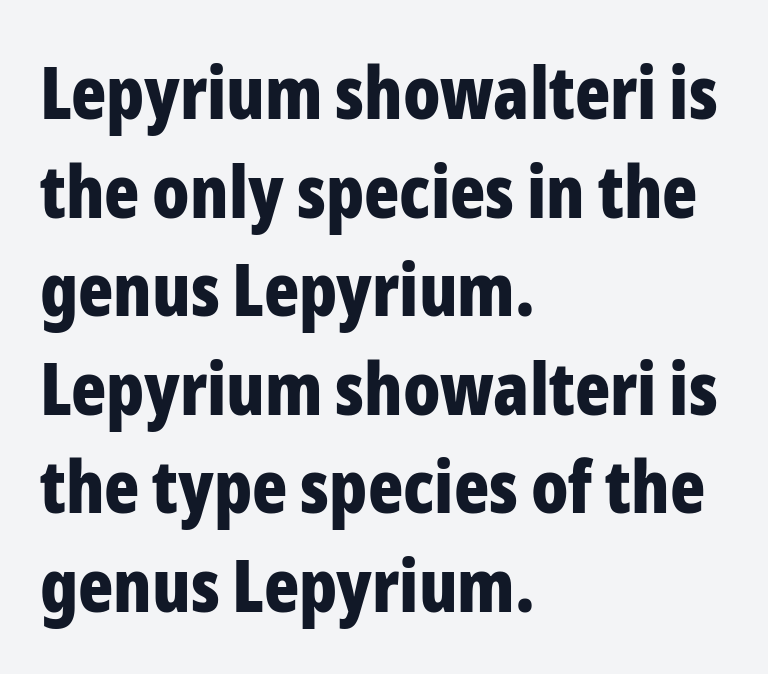
Q: Is the text bold? A: Yes.
Q: Is the text italic (slanted)? A: No, it is upright.
Q: Is the typeface a serif or a sans-serif typeface? A: Sans-serif.
Q: Is the text underlined? A: No.
Q: How is the paragraph aligned? A: Left-aligned.
Q: Is the spacing between letters normal or unusually wide? A: Normal.
Q: Is the spacing between lines tight, normal or loose? A: Normal.
Q: Width (condensed, normal, or wide)? A: Condensed.
Q: Stroke contrast? A: Low.
Q: x-height? A: Medium.
Q: Monospaced? A: No.
